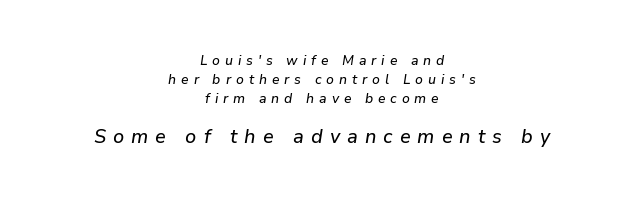
The image shows 20 px text type, italic (leaning right); set centered, normal line spacing (1.34x), unusually wide letter spacing (+0.35 em), not underlined; the second (bottom) block is 1.43x larger.
